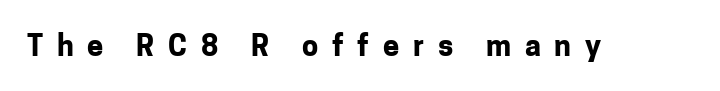
{"serif": "no", "italic": "no", "bold": "yes", "weight": "bold", "width": "normal", "stroke_contrast": "low", "x_height": "medium", "monospaced": "no", "underline": "no", "letter_spacing": "wide", "letter_spacing_em": 0.47, "glyph_px": 29}
